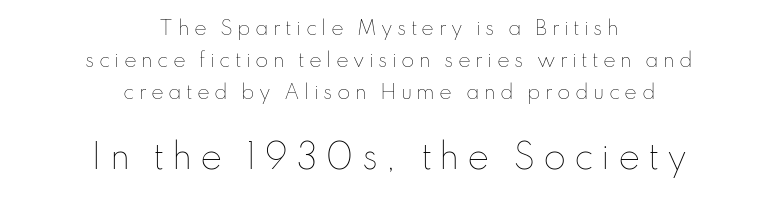
Q: Is the text bold? A: No.
Q: Is the text italic (slanted)? A: No, it is upright.
Q: Is the text underlined? A: No.
Q: How is the paragraph aligned? A: Centered.
Q: Is the spacing between letters normal or unusually wide? A: Unusually wide.
Q: Is the spacing between lines tight, normal or loose? A: Normal.
Q: Which block of text is set in a larger size, the first (top) or the second (bottom)? A: The second (bottom) one.
Q: Width (condensed, normal, or wide)? A: Normal.
Q: Stroke contrast? A: Low.
Q: x-height? A: Small.
Q: Monospaced? A: No.
